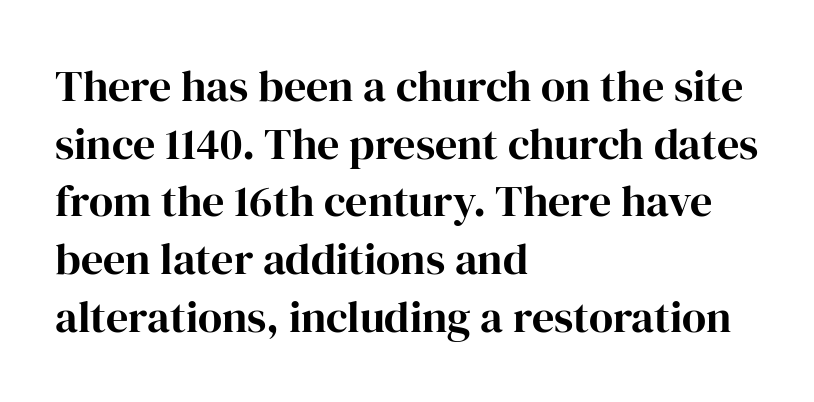
{"serif": "yes", "italic": "no", "bold": "yes", "weight": "bold", "width": "normal", "stroke_contrast": "high", "x_height": "medium", "monospaced": "no", "underline": "no", "align": "left", "line_spacing": "normal", "line_spacing_ratio": 1.31, "letter_spacing": "normal", "letter_spacing_em": 0.0, "glyph_px": 44}
